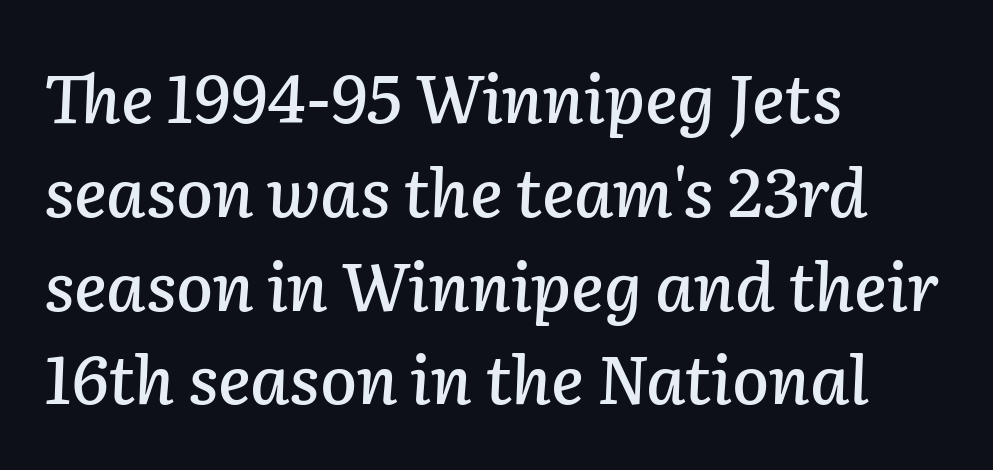
Has an underline been added? It has not. The typography opts for an oblique posture over an upright one. Each letter keeps its own natural width here, so spacing adapts to shape. This rendering uses left alignment, leaving the right contour irregular.
